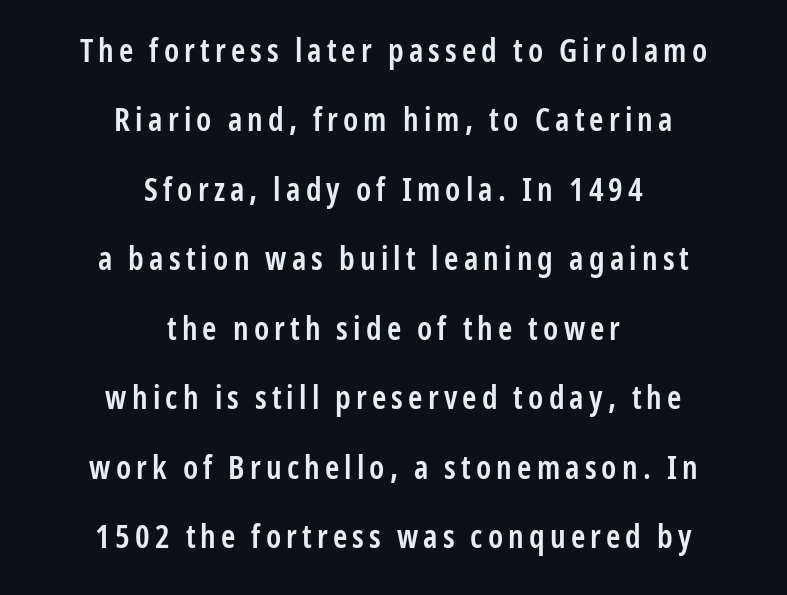
Q: Is the text bold? A: Semi-bold.
Q: Is the text italic (slanted)? A: No, it is upright.
Q: Is the typeface a serif or a sans-serif typeface? A: Sans-serif.
Q: Is the text underlined? A: No.
Q: How is the paragraph aligned? A: Centered.
Q: Is the spacing between lines tight, normal or loose? A: Loose.
Q: Width (condensed, normal, or wide)? A: Condensed.
Q: Stroke contrast? A: Low.
Q: x-height? A: Medium.
Q: Monospaced? A: No.
